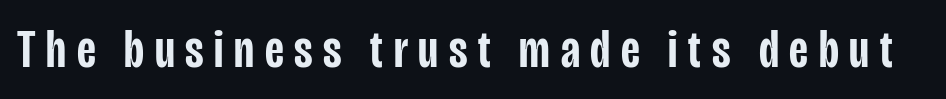
Quick note: not italic, upright. These lines carry some extra weight — a demibold, not a full bold. Students, note that the glyphs here are deliberately spaced far apart. A bare baseline throughout the passage.
